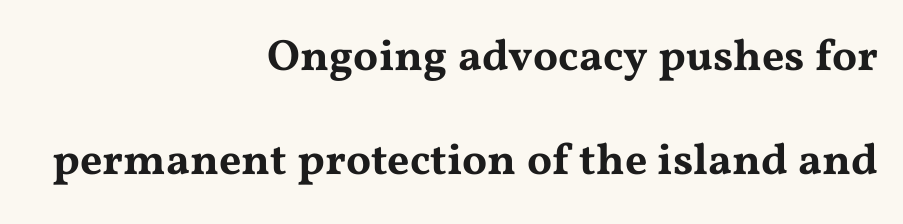
The image shows 44 px wide serif type, upright; set right-aligned, loose line spacing (2.37x), normal letter spacing, not underlined; medium stroke contrast and a medium x-height.
